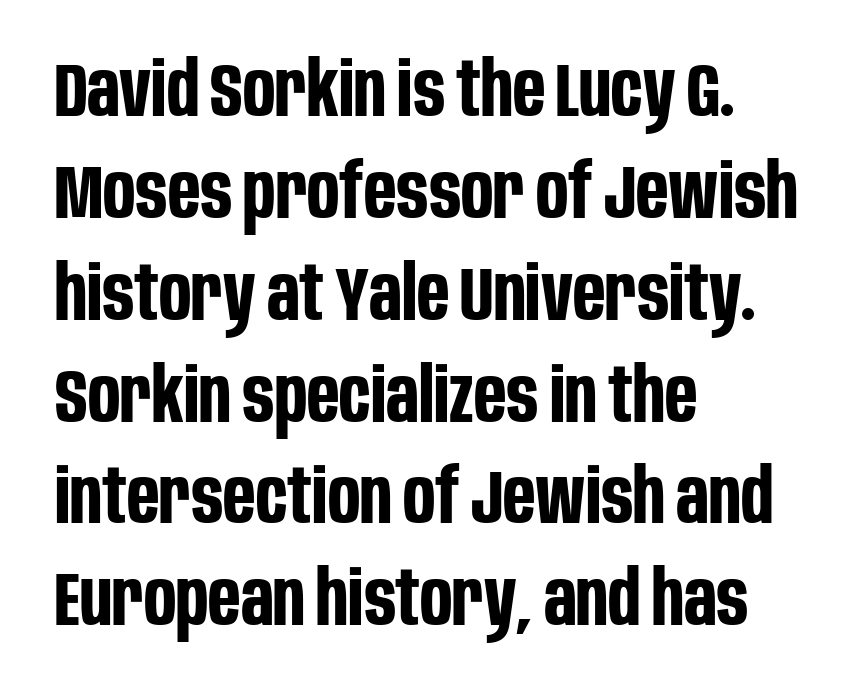
Q: Is the text bold? A: Yes.
Q: Is the text italic (slanted)? A: No, it is upright.
Q: Is the typeface a serif or a sans-serif typeface? A: Sans-serif.
Q: Is the text underlined? A: No.
Q: How is the paragraph aligned? A: Left-aligned.
Q: Is the spacing between letters normal or unusually wide? A: Normal.
Q: Is the spacing between lines tight, normal or loose? A: Normal.
Q: Width (condensed, normal, or wide)? A: Condensed.
Q: Stroke contrast? A: Low.
Q: x-height? A: Large.
Q: Monospaced? A: No.
